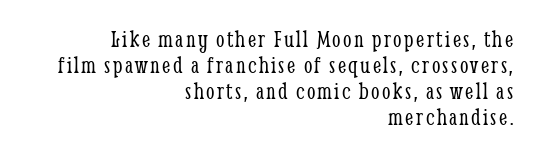
{"italic": "no", "bold": "no", "underline": "no", "align": "right", "line_spacing": "tight", "line_spacing_ratio": 1.09, "glyph_px": 24}
